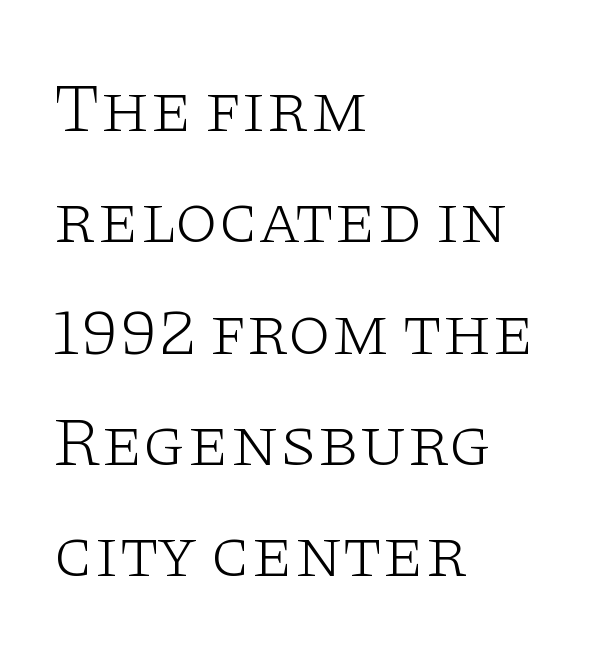
Q: Is the text bold? A: No.
Q: Is the text italic (slanted)? A: No, it is upright.
Q: Is the typeface a serif or a sans-serif typeface? A: Serif.
Q: Is the text underlined? A: No.
Q: How is the paragraph aligned? A: Left-aligned.
Q: Is the spacing between letters normal or unusually wide? A: Normal.
Q: Is the spacing between lines tight, normal or loose? A: Normal.
Q: Width (condensed, normal, or wide)? A: Wide.
Q: Stroke contrast? A: Low.
Q: x-height? A: Large.
Q: Monospaced? A: No.
